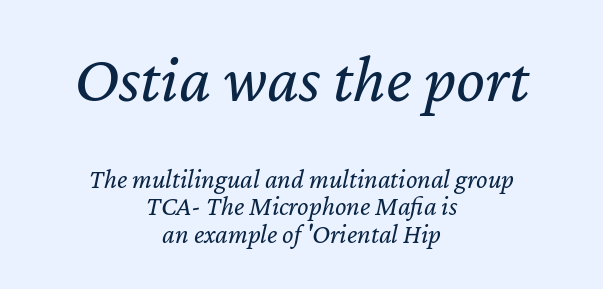
{"italic": "yes", "lean": "right", "slant_degrees": 12, "bold": "no", "weight": "regular", "width": "normal", "stroke_contrast": "low", "x_height": "medium", "monospaced": "no", "underline": "no", "align": "center", "line_spacing": "tight", "line_spacing_ratio": 1.01, "letter_spacing": "normal", "letter_spacing_em": 0.0, "larger_block": "first", "size_ratio": 2.52, "glyph_px": 68}
